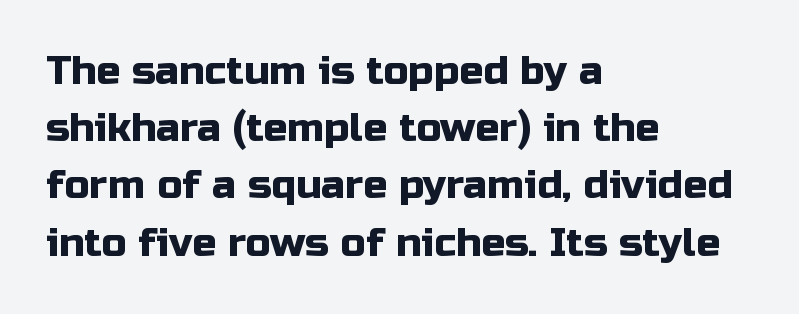
{"serif": "no", "italic": "no", "width": "normal", "stroke_contrast": "low", "x_height": "medium", "monospaced": "no", "underline": "no", "align": "left", "line_spacing": "normal", "line_spacing_ratio": 1.43, "letter_spacing": "normal", "letter_spacing_em": 0.0, "glyph_px": 40}
